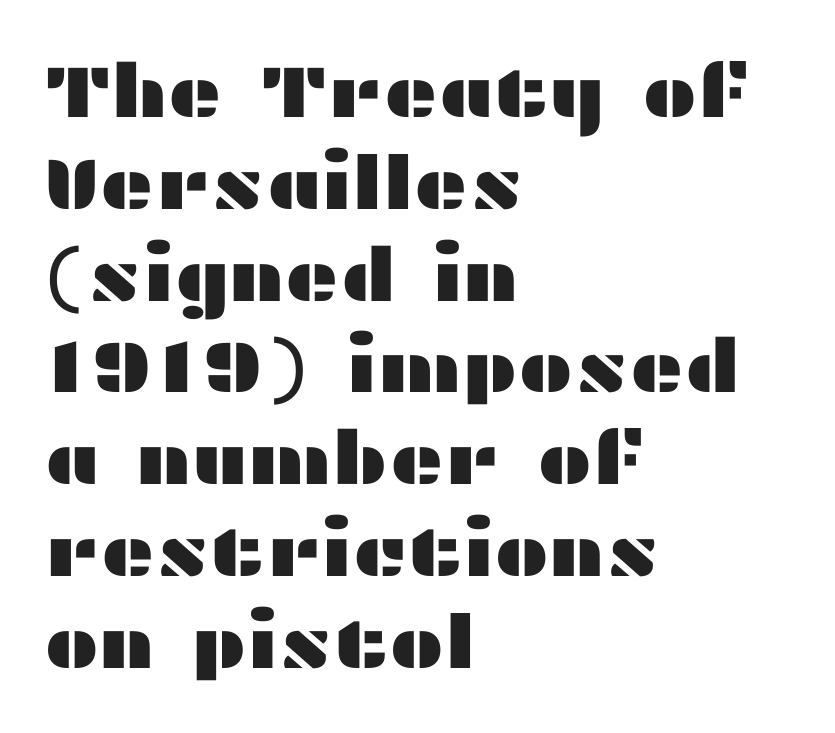
{"serif": "no", "italic": "no", "width": "wide", "stroke_contrast": "medium", "x_height": "medium", "monospaced": "no", "underline": "no", "align": "left", "line_spacing_ratio": 1.24, "letter_spacing": "normal", "letter_spacing_em": 0.0, "glyph_px": 74}
